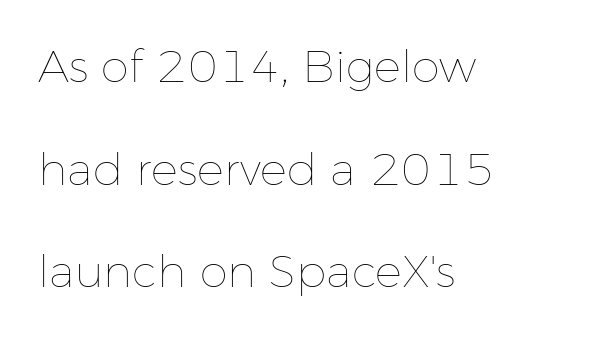
{"italic": "no", "bold": "no", "weight": "thin", "width": "normal", "stroke_contrast": "low", "x_height": "medium", "monospaced": "no", "underline": "no", "align": "left", "line_spacing": "loose", "line_spacing_ratio": 2.28, "letter_spacing": "normal", "letter_spacing_em": 0.0, "glyph_px": 45}
